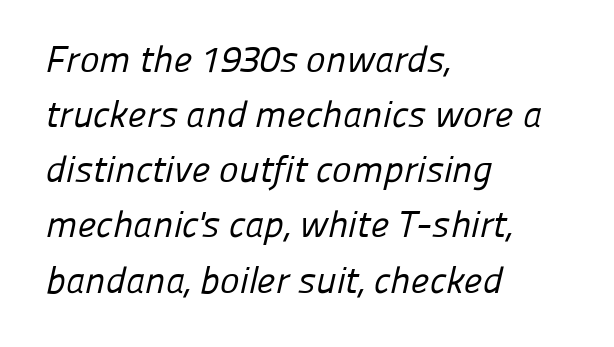
Q: Is the text bold? A: No.
Q: Is the typeface a serif or a sans-serif typeface? A: Sans-serif.
Q: Is the text underlined? A: No.
Q: How is the paragraph aligned? A: Left-aligned.
Q: Is the spacing between letters normal or unusually wide? A: Normal.
Q: Is the spacing between lines tight, normal or loose? A: Normal.
Q: Width (condensed, normal, or wide)? A: Normal.
Q: Stroke contrast? A: Low.
Q: x-height? A: Medium.
Q: Monospaced? A: No.
